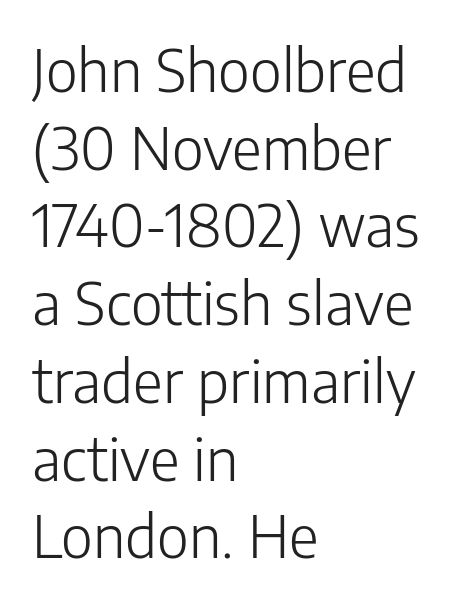
Q: Is the text bold? A: No.
Q: Is the text italic (slanted)? A: No, it is upright.
Q: Is the typeface a serif or a sans-serif typeface? A: Sans-serif.
Q: Is the text underlined? A: No.
Q: How is the paragraph aligned? A: Left-aligned.
Q: Is the spacing between letters normal or unusually wide? A: Normal.
Q: Is the spacing between lines tight, normal or loose? A: Normal.
Q: Width (condensed, normal, or wide)? A: Normal.
Q: Stroke contrast? A: Low.
Q: x-height? A: Medium.
Q: Monospaced? A: No.
